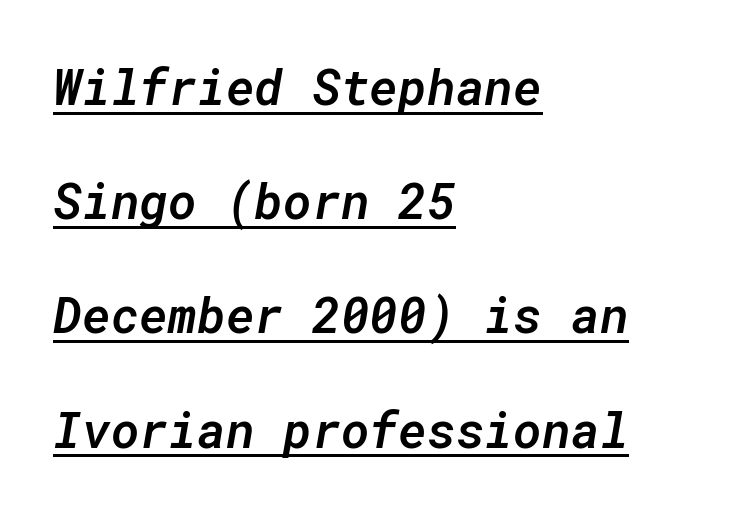
Alignment: flush left. Spacing verdict: monospaced, one width for all characters. The glyphs have the mass of a demibold cut, below bold. Rendered with sloped, italic letterforms.
